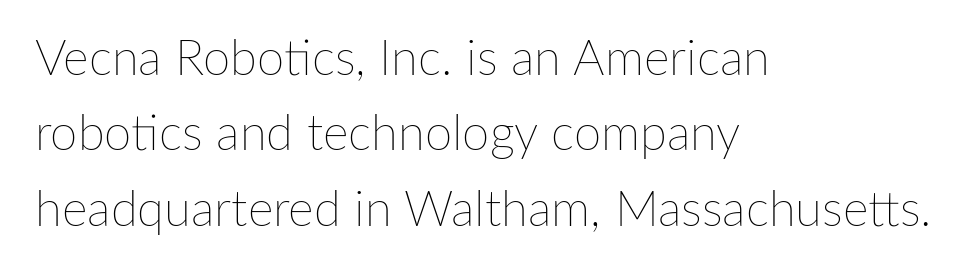
The image shows 49 px thin type, upright; set left-aligned, normal line spacing (1.54x), normal letter spacing, not underlined; low stroke contrast and a medium x-height.
